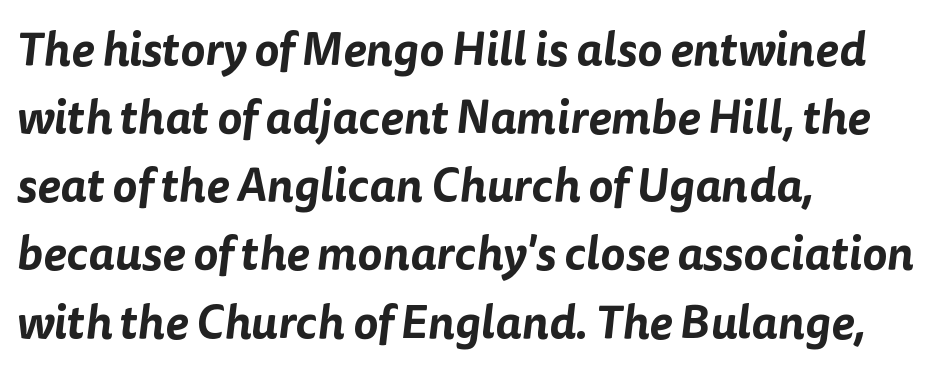
Q: Is the typeface a serif or a sans-serif typeface? A: Sans-serif.
Q: Is the text underlined? A: No.
Q: How is the paragraph aligned? A: Left-aligned.
Q: Is the spacing between letters normal or unusually wide? A: Normal.
Q: Is the spacing between lines tight, normal or loose? A: Normal.
Q: Width (condensed, normal, or wide)? A: Normal.
Q: Stroke contrast? A: Low.
Q: x-height? A: Medium.
Q: Monospaced? A: No.
